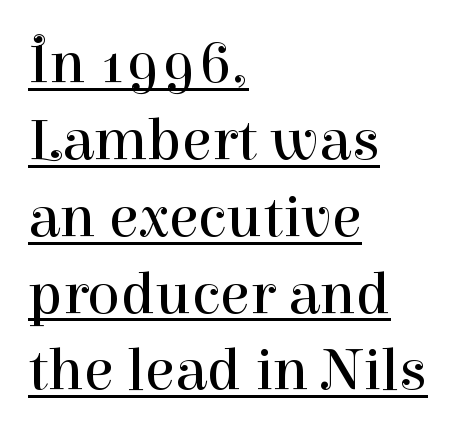
Decoration check: the copy is underlined. To sum up the face: it has serifs. Nope, not italic — everything's standing straight. The lines sit at an ordinary, default distance from one another. Caption: face not bold, strokes unweighted. What stands out about the letter spacing? Nothing — it is the standard amount.
